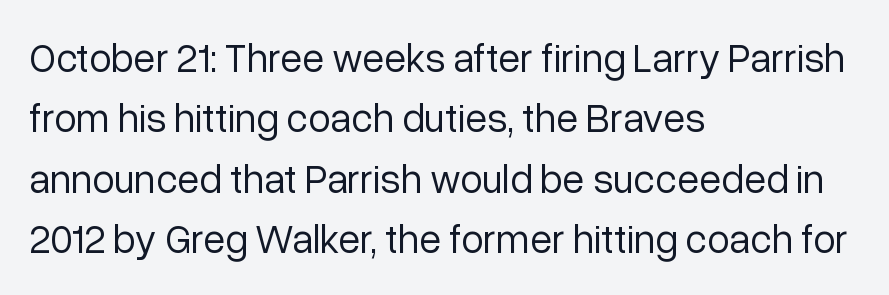
The image shows 40 px regular-weight sans-serif type, upright; set left-aligned, normal line spacing (1.51x), normal letter spacing, not underlined; low stroke contrast and a medium x-height.
